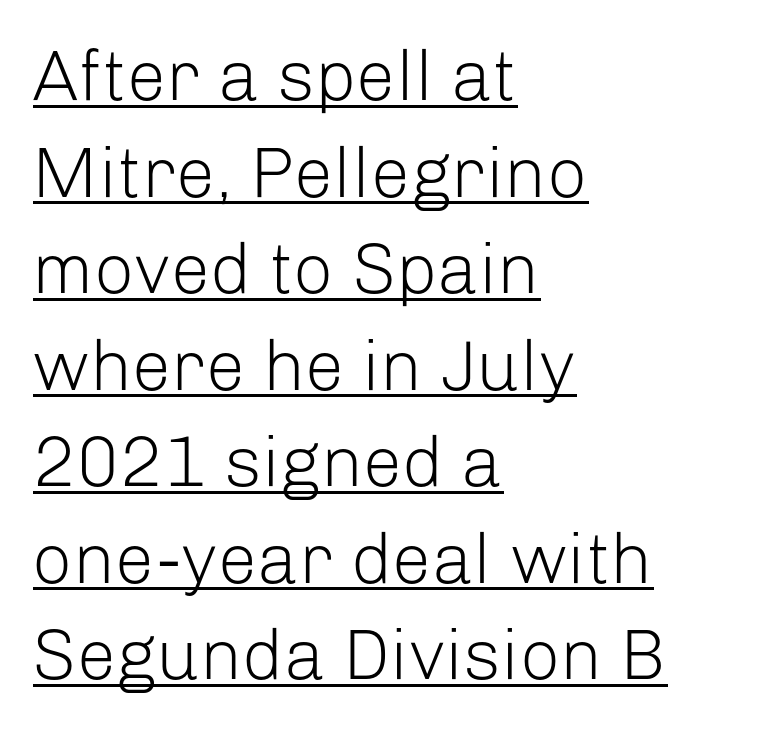
Q: Is the text bold? A: No.
Q: Is the text italic (slanted)? A: No, it is upright.
Q: Is the typeface a serif or a sans-serif typeface? A: Sans-serif.
Q: Is the text underlined? A: Yes.
Q: How is the paragraph aligned? A: Left-aligned.
Q: Is the spacing between letters normal or unusually wide? A: Normal.
Q: Is the spacing between lines tight, normal or loose? A: Normal.
Q: Width (condensed, normal, or wide)? A: Normal.
Q: Stroke contrast? A: Low.
Q: x-height? A: Medium.
Q: Monospaced? A: No.
